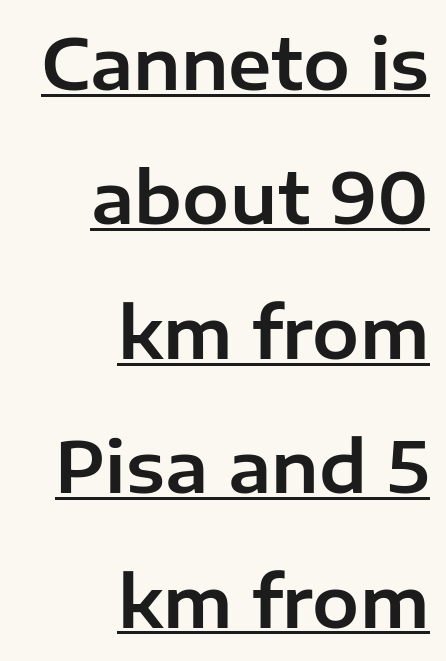
Tall strokes in this sample are plumb rather than angled. The typesetter chose a ragged-left arrangement here. Does the type have serifs? No, each stem ends abruptly. Beneath each row of characters lies a ruled line.
